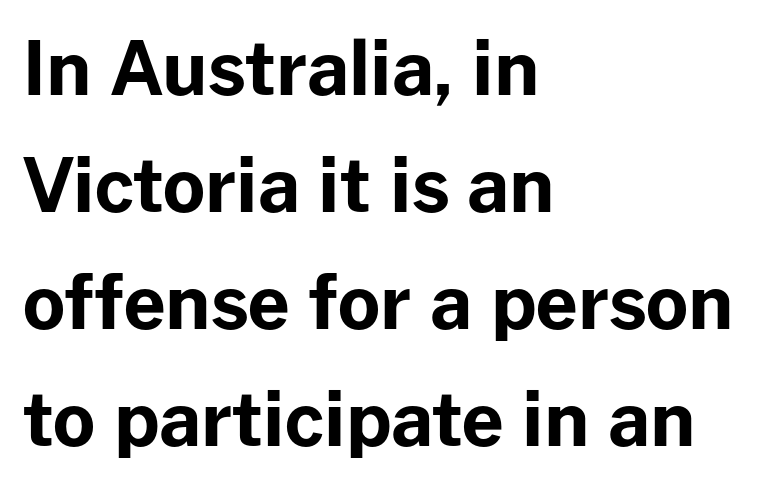
The image shows 74 px bold sans-serif type, upright; set left-aligned, normal line spacing (1.58x), normal letter spacing, not underlined; low stroke contrast and a medium x-height.
